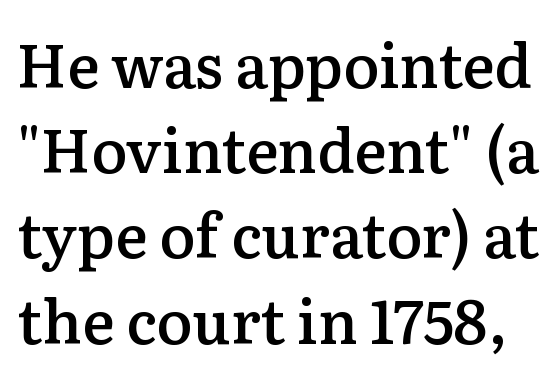
Q: Is the text bold? A: Semi-bold.
Q: Is the text italic (slanted)? A: No, it is upright.
Q: Is the typeface a serif or a sans-serif typeface? A: Serif.
Q: Is the text underlined? A: No.
Q: Is the spacing between letters normal or unusually wide? A: Normal.
Q: Is the spacing between lines tight, normal or loose? A: Normal.
Q: Width (condensed, normal, or wide)? A: Normal.
Q: Stroke contrast? A: Low.
Q: x-height? A: Medium.
Q: Monospaced? A: No.
